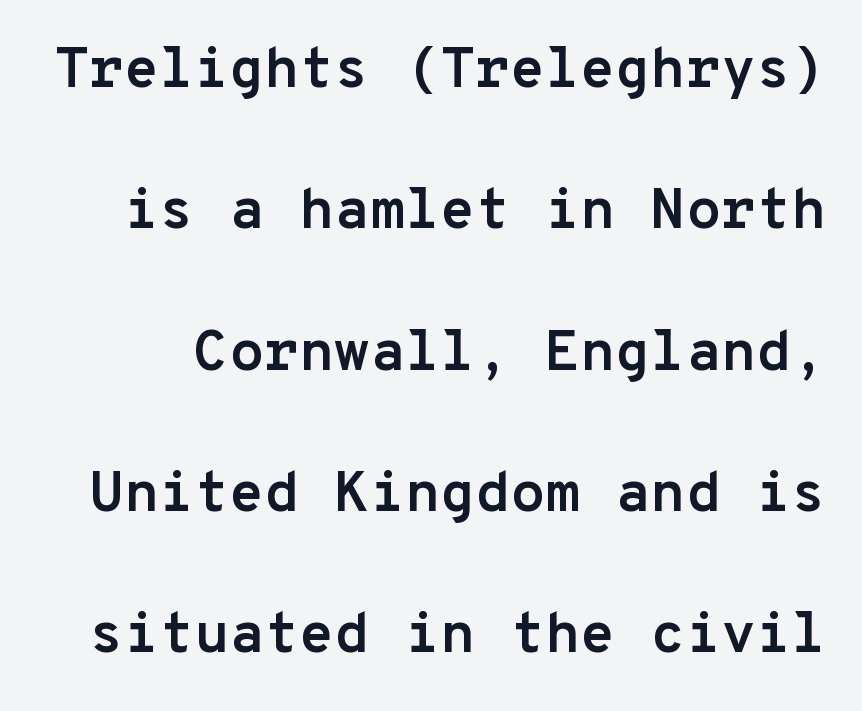
The image shows 57 px semibold sans-serif type, upright, monospaced; set loose line spacing (2.48x), normal letter spacing, not underlined; low stroke contrast and a medium x-height.
